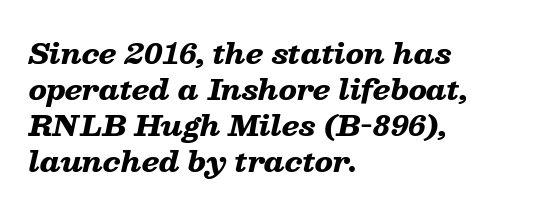
{"italic": "yes", "lean": "right", "slant_degrees": 13, "bold": "yes", "weight": "heavy", "width": "wide", "stroke_contrast": "low", "x_height": "medium", "monospaced": "no", "underline": "no", "align": "left", "line_spacing": "normal", "line_spacing_ratio": 1.29, "letter_spacing": "normal", "letter_spacing_em": 0.0, "glyph_px": 28}
